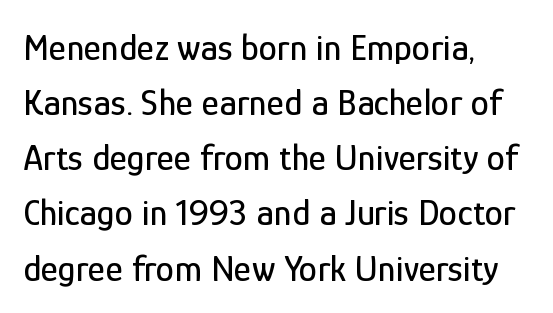
Each line starts at the same left margin while the right side varies. The font family rendered here belongs to the sans-serif group. You could call the tracking neutral — neither tight nor loose. Is this a fixed-width face? No — the glyphs have proportional, varying widths. Whoever set this chose a conventional vertical rhythm.
